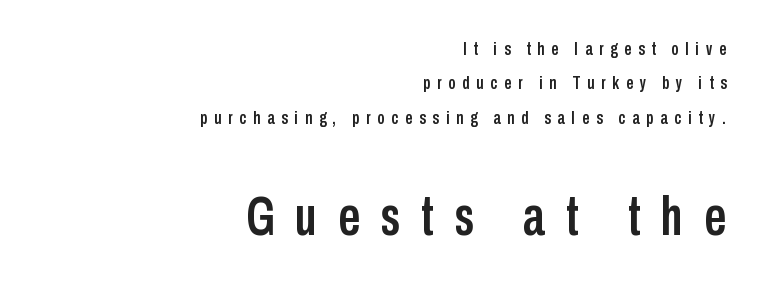
The image shows 55 px condensed sans-serif type, upright; set right-aligned, loose line spacing (1.91x), unusually wide letter spacing (+0.38 em), not underlined; the second (bottom) block is 3.06x larger; low stroke contrast and a medium x-height.
